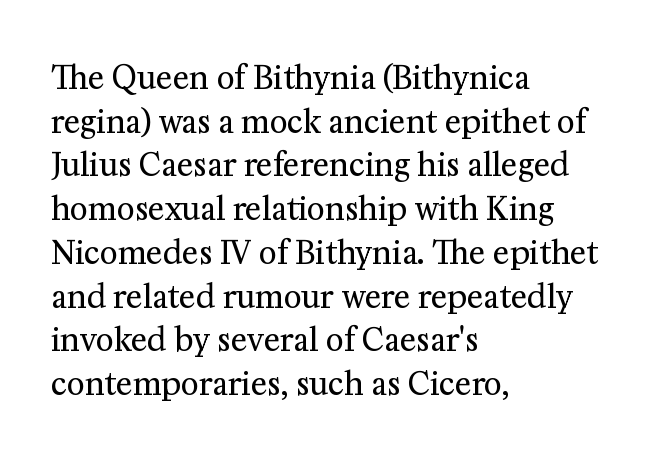
Look at the tracking — it's just the regular setting, nothing added. A typesetter would call this proportional, since set widths differ per character. Which margin do the lines hug? The left one — the right edge is uneven. Quick note: underline off. Posture: upright roman.
